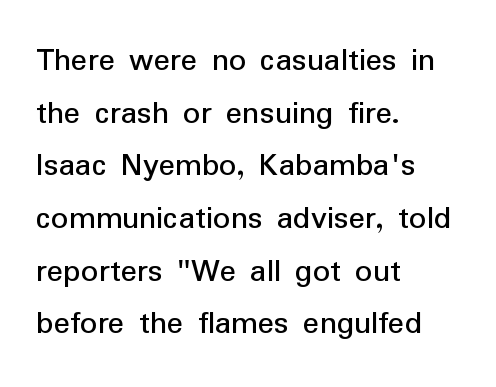
The image shows 34 px sans-serif type, upright; set left-aligned, normal line spacing (1.55x), normal letter spacing, not underlined; low stroke contrast and a medium x-height.
